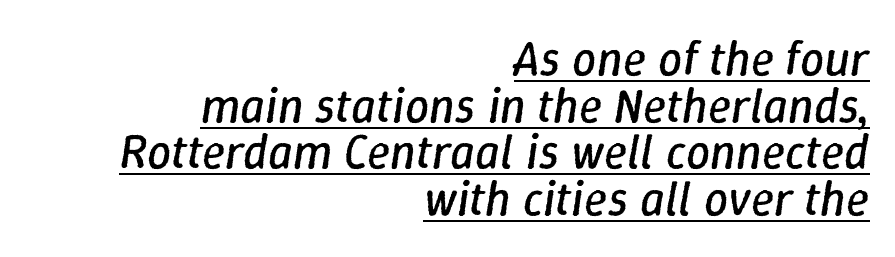
The image shows 48 px regular-weight type, italic (leaning right); set right-aligned, tight line spacing (0.97x), normal letter spacing, underlined; low stroke contrast and a medium x-height.
